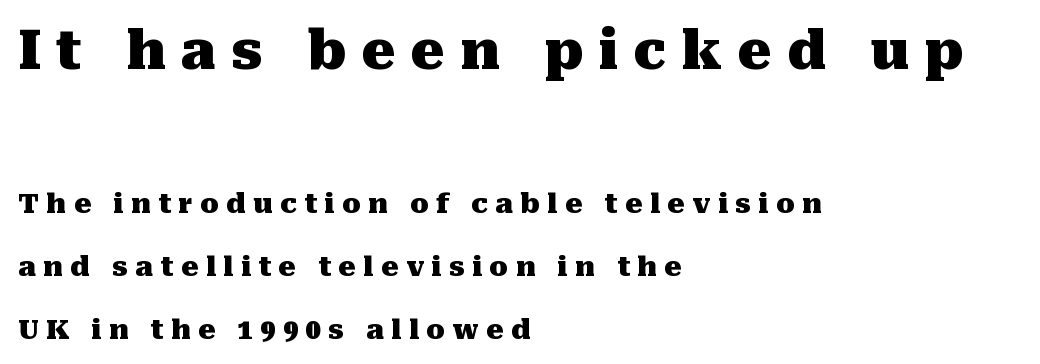
Q: Is the text bold? A: Yes.
Q: Is the text italic (slanted)? A: No, it is upright.
Q: Is the typeface a serif or a sans-serif typeface? A: Serif.
Q: Is the text underlined? A: No.
Q: How is the paragraph aligned? A: Left-aligned.
Q: Is the spacing between letters normal or unusually wide? A: Unusually wide.
Q: Is the spacing between lines tight, normal or loose? A: Loose.
Q: Which block of text is set in a larger size, the first (top) or the second (bottom)? A: The first (top) one.
Q: Width (condensed, normal, or wide)? A: Normal.
Q: Stroke contrast? A: Medium.
Q: x-height? A: Medium.
Q: Monospaced? A: No.
